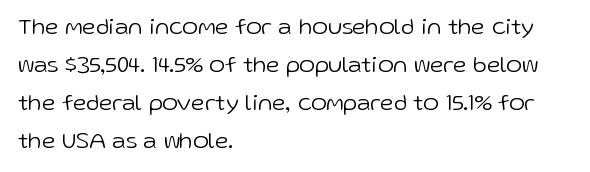
The image shows 24 px text type, upright; set left-aligned, normal line spacing (1.58x), normal letter spacing, not underlined.
